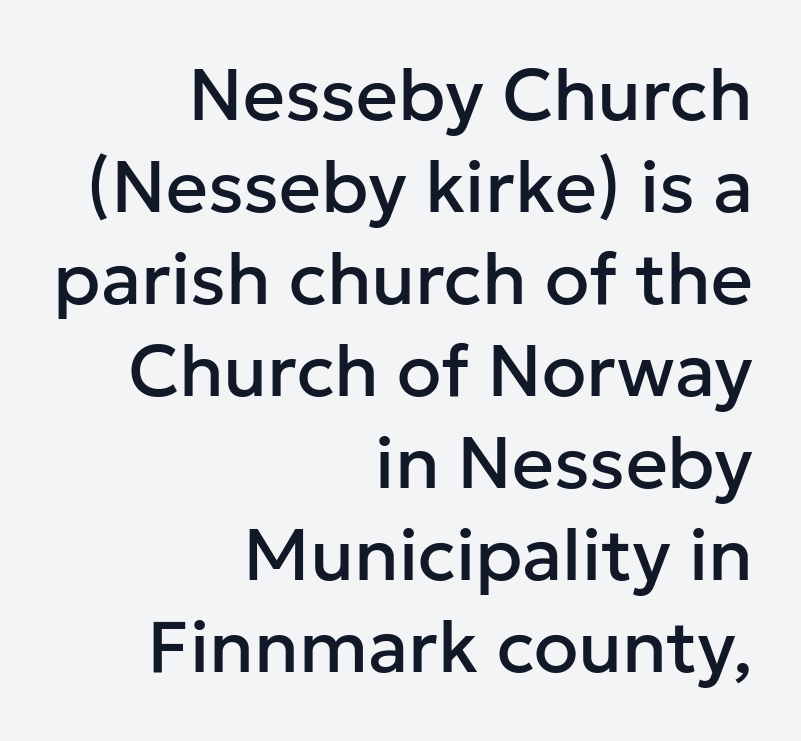
Q: Is the text italic (slanted)? A: No, it is upright.
Q: Is the typeface a serif or a sans-serif typeface? A: Sans-serif.
Q: Is the text underlined? A: No.
Q: How is the paragraph aligned? A: Right-aligned.
Q: Is the spacing between letters normal or unusually wide? A: Normal.
Q: Is the spacing between lines tight, normal or loose? A: Normal.
Q: Width (condensed, normal, or wide)? A: Normal.
Q: Stroke contrast? A: Low.
Q: x-height? A: Medium.
Q: Monospaced? A: No.
